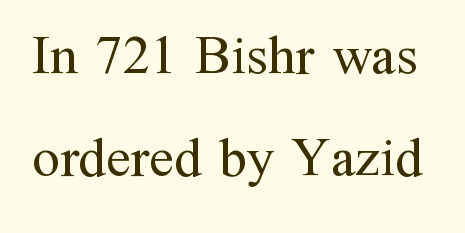
{"serif": "yes", "italic": "no", "bold": "no", "weight": "regular", "width": "normal", "stroke_contrast": "medium", "x_height": "medium", "monospaced": "no", "underline": "no", "line_spacing_ratio": 1.85, "letter_spacing": "normal", "letter_spacing_em": 0.0, "glyph_px": 55}
